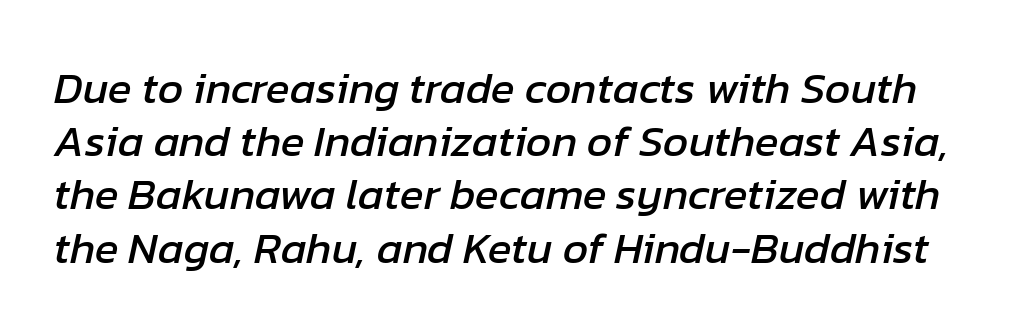
{"italic": "yes", "lean": "right", "slant_degrees": 12, "width": "normal", "stroke_contrast": "low", "x_height": "medium", "monospaced": "no", "underline": "no", "line_spacing_ratio": 1.21, "letter_spacing": "normal", "letter_spacing_em": 0.0, "glyph_px": 44}
